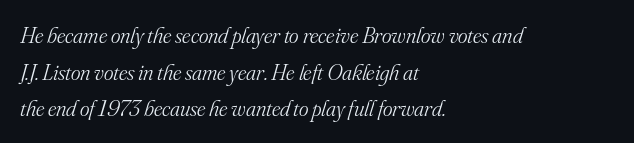
The glyphs look as if they've been sheared to an angle. Notice how descenders clear the ascenders below comfortably — that's standard leading. The line texture is even and compact thanks to regular tracking. Bold? No — there's no thickening of the strokes. Lines of text with bare space underneath.
